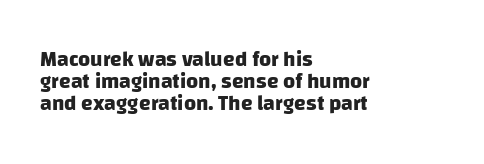
Q: Is the text bold? A: Yes.
Q: Is the text underlined? A: No.
Q: How is the paragraph aligned? A: Left-aligned.
Q: Is the spacing between letters normal or unusually wide? A: Normal.
Q: Is the spacing between lines tight, normal or loose? A: Tight.
